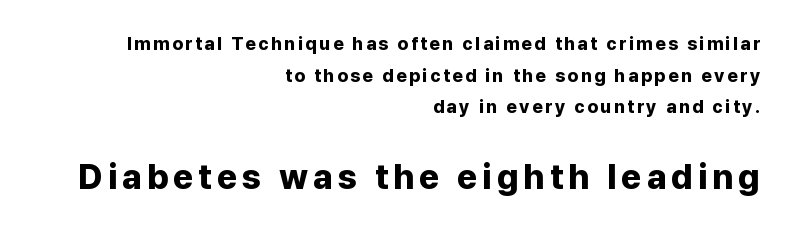
{"serif": "no", "italic": "no", "bold": "yes", "weight": "bold", "width": "normal", "stroke_contrast": "low", "x_height": "medium", "monospaced": "no", "underline": "no", "align": "right", "line_spacing_ratio": 1.76, "larger_block": "second", "size_ratio": 1.94, "glyph_px": 35}
